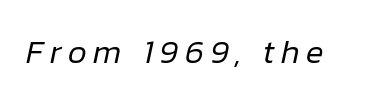
{"italic": "yes", "lean": "right", "slant_degrees": 12, "bold": "no", "weight": "regular", "width": "normal", "stroke_contrast": "low", "x_height": "medium", "monospaced": "no", "underline": "no", "letter_spacing": "wide", "letter_spacing_em": 0.2, "glyph_px": 33}
